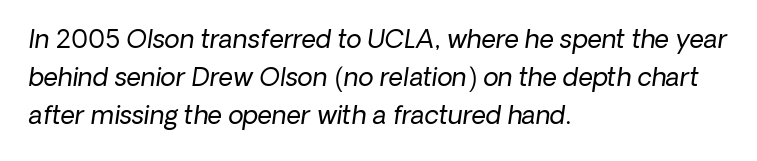
{"bold": "no", "underline": "no", "align": "left", "line_spacing": "normal", "line_spacing_ratio": 1.53, "letter_spacing": "normal", "letter_spacing_em": 0.0, "glyph_px": 25}
